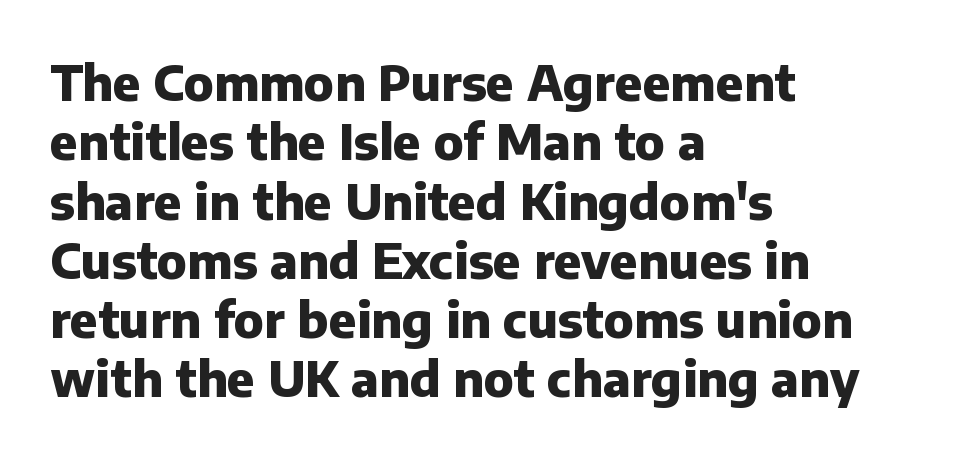
{"serif": "no", "italic": "no", "bold": "yes", "weight": "heavy", "width": "normal", "stroke_contrast": "low", "x_height": "medium", "monospaced": "no", "underline": "no", "align": "left", "line_spacing_ratio": 1.21, "letter_spacing": "normal", "letter_spacing_em": 0.0, "glyph_px": 49}
